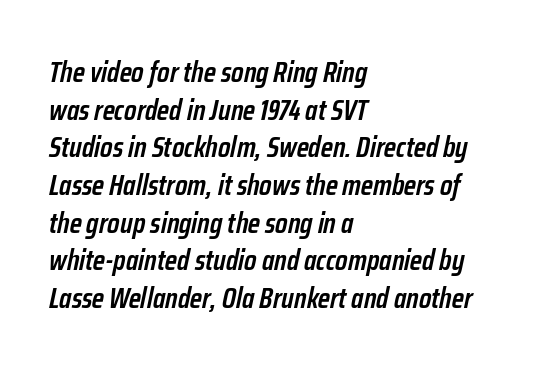
{"italic": "yes", "lean": "right", "slant_degrees": 12, "bold": "semi", "weight": "semibold", "width": "condensed", "stroke_contrast": "low", "x_height": "medium", "monospaced": "no", "underline": "no", "align": "left", "line_spacing": "normal", "line_spacing_ratio": 1.3, "letter_spacing": "normal", "letter_spacing_em": 0.0, "glyph_px": 29}
